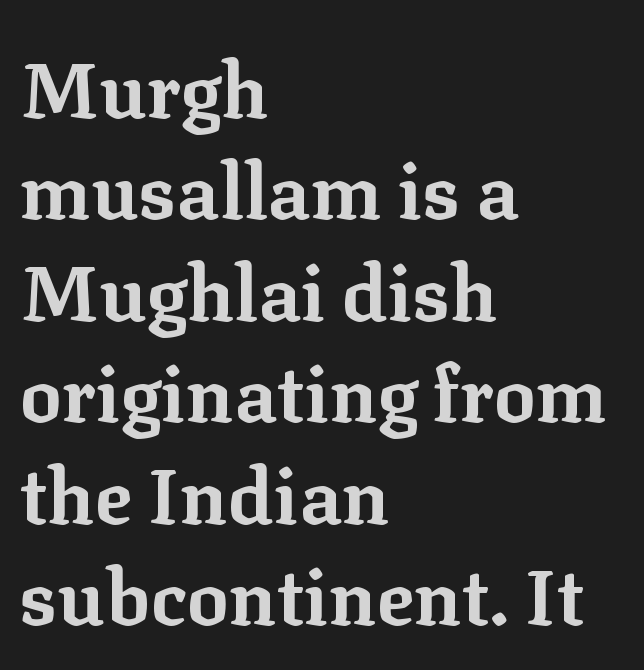
Q: Is the text bold? A: Yes.
Q: Is the text italic (slanted)? A: No, it is upright.
Q: Is the typeface a serif or a sans-serif typeface? A: Serif.
Q: Is the text underlined? A: No.
Q: How is the paragraph aligned? A: Left-aligned.
Q: Is the spacing between letters normal or unusually wide? A: Normal.
Q: Is the spacing between lines tight, normal or loose? A: Normal.
Q: Width (condensed, normal, or wide)? A: Normal.
Q: Stroke contrast? A: Low.
Q: x-height? A: Medium.
Q: Monospaced? A: No.
